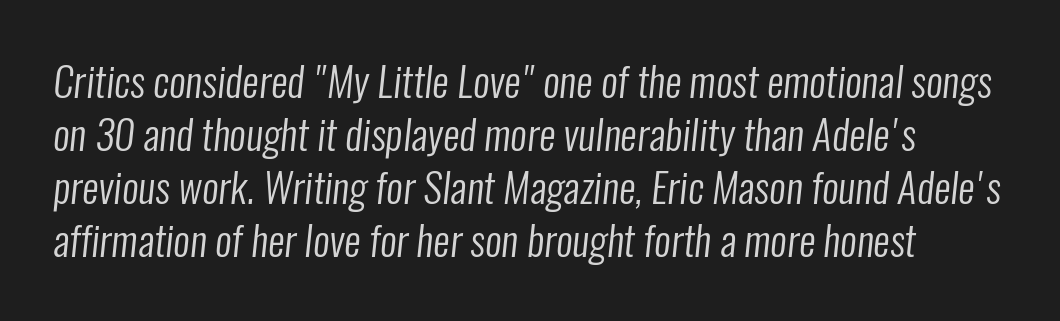
The image shows 41 px regular-weight, condensed sans-serif type; set normal line spacing (1.29x), normal letter spacing, not underlined; low stroke contrast and a medium x-height.
